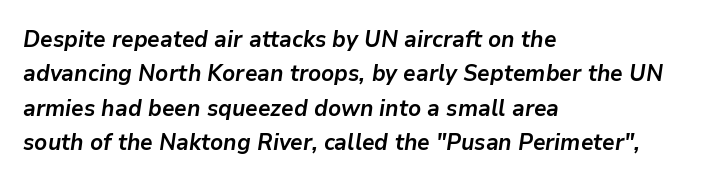
Q: Is the text bold? A: Yes.
Q: Is the text italic (slanted)? A: Yes, it leans right by about 9 degrees.
Q: Is the text underlined? A: No.
Q: How is the paragraph aligned? A: Left-aligned.
Q: Is the spacing between letters normal or unusually wide? A: Normal.
Q: Is the spacing between lines tight, normal or loose? A: Normal.
